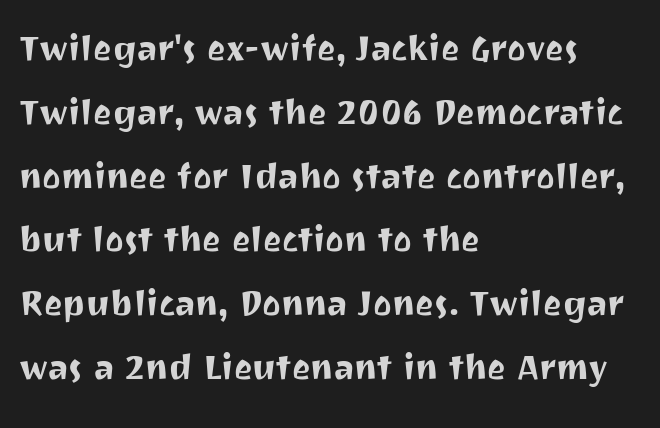
Plain, unruled lines of type. Stroke terminals: plain, sans-serif. Italic? Not at all — the glyphs are vertical. Each line starts at the same left margin while the right side varies. Words appear dense and cohesive because spacing is normal.
